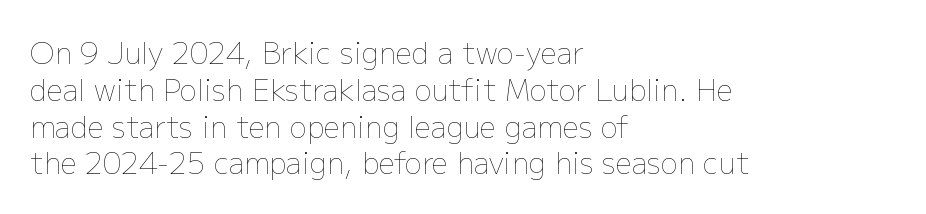
No chunkiness to these letters — they're not bold. Clear beneath every line of the passage. Successive baselines arrive at the customary interval. The face used here is rendered with its standard letterfit. Each line starts at the same left margin while the right side varies.
